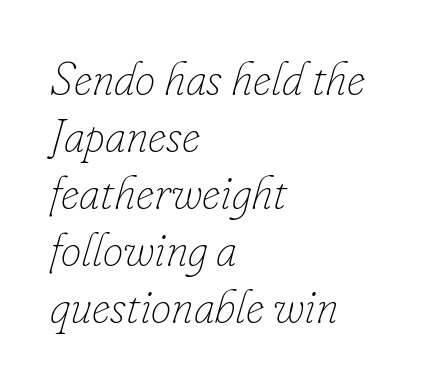
Q: Is the text bold? A: No.
Q: Is the text italic (slanted)? A: Yes, it leans right by about 16 degrees.
Q: Is the text underlined? A: No.
Q: How is the paragraph aligned? A: Left-aligned.
Q: Is the spacing between letters normal or unusually wide? A: Normal.
Q: Width (condensed, normal, or wide)? A: Normal.
Q: Stroke contrast? A: Low.
Q: x-height? A: Small.
Q: Monospaced? A: No.
